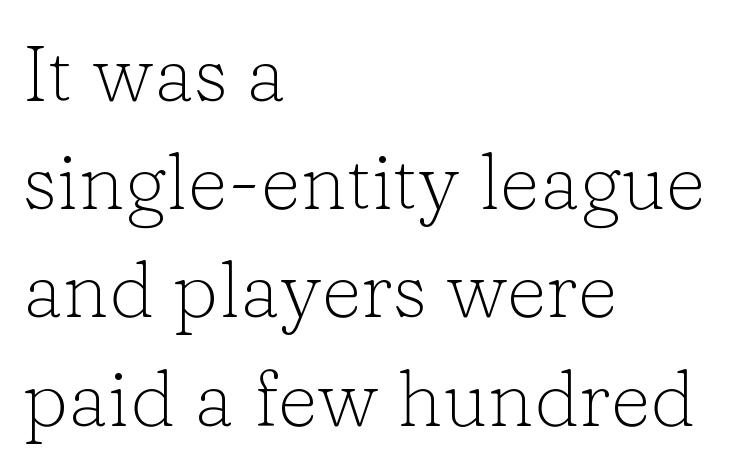
The image shows 79 px light serif type, upright; set left-aligned, normal line spacing (1.37x), normal letter spacing, not underlined; low stroke contrast and a medium x-height.
